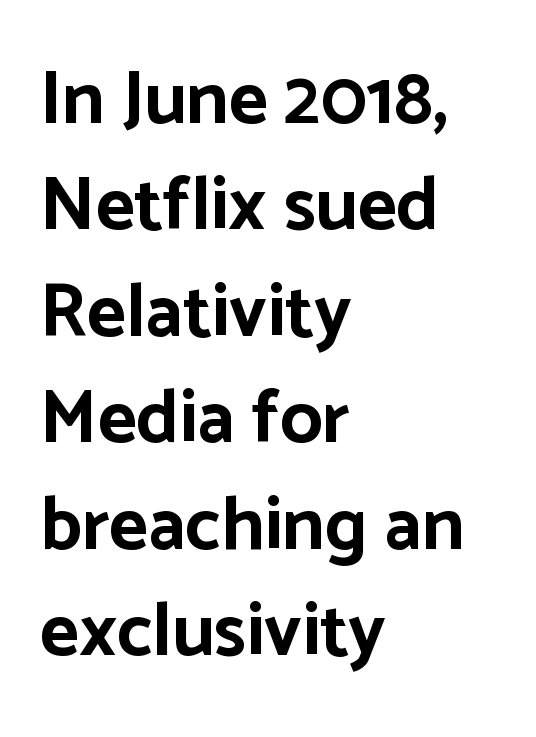
{"serif": "no", "italic": "no", "bold": "yes", "weight": "bold", "width": "normal", "stroke_contrast": "low", "x_height": "medium", "monospaced": "no", "underline": "no", "align": "left", "line_spacing": "normal", "line_spacing_ratio": 1.42, "letter_spacing": "normal", "letter_spacing_em": 0.0, "glyph_px": 75}
